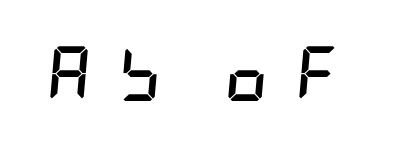
The image shows 54 px semibold, condensed type, italic (leaning right); set unusually wide letter spacing (+0.49 em), not underlined; low stroke contrast and a large x-height.
